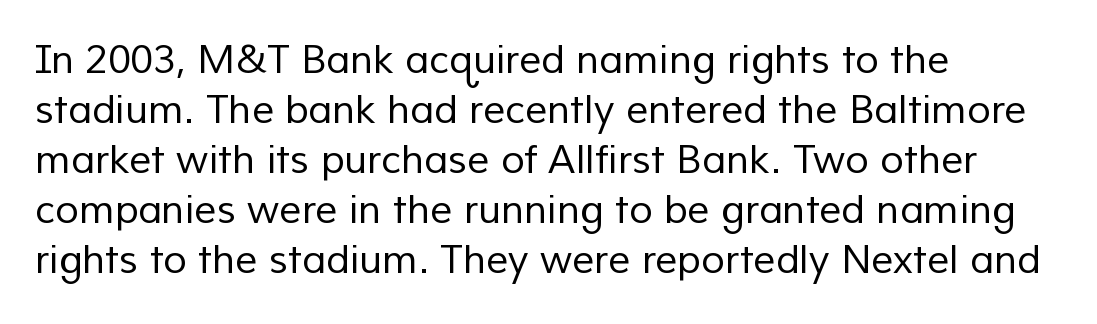
The image shows 39 px regular-weight sans-serif type; set left-aligned, normal line spacing (1.28x), normal letter spacing, not underlined; low stroke contrast and a medium x-height.
